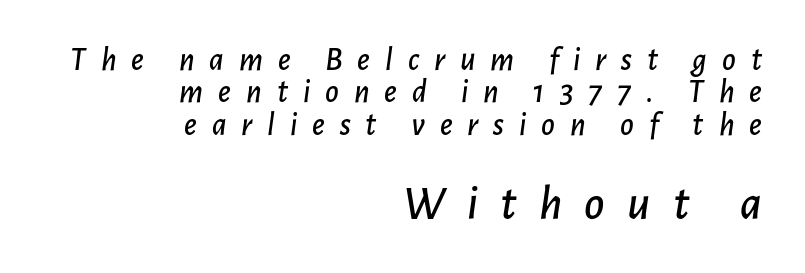
{"italic": "yes", "lean": "right", "slant_degrees": 7, "width": "normal", "stroke_contrast": "low", "x_height": "medium", "monospaced": "no", "underline": "no", "align": "right", "line_spacing": "tight", "line_spacing_ratio": 0.98, "letter_spacing": "wide", "letter_spacing_em": 0.45, "larger_block": "second", "size_ratio": 1.48, "glyph_px": 49}
